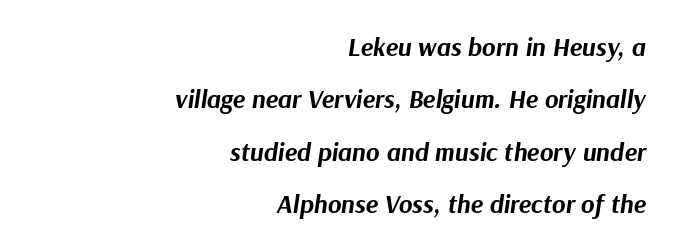
Q: Is the text bold? A: Yes.
Q: Is the text italic (slanted)? A: Yes, it leans right by about 9 degrees.
Q: Is the text underlined? A: No.
Q: How is the paragraph aligned? A: Right-aligned.
Q: Is the spacing between letters normal or unusually wide? A: Normal.
Q: Is the spacing between lines tight, normal or loose? A: Loose.
